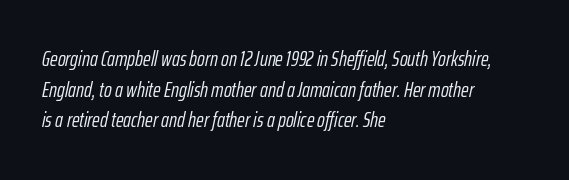
The image shows 21 px text type, italic (leaning right); set left-aligned, normal line spacing (1.46x), normal letter spacing, not underlined.
